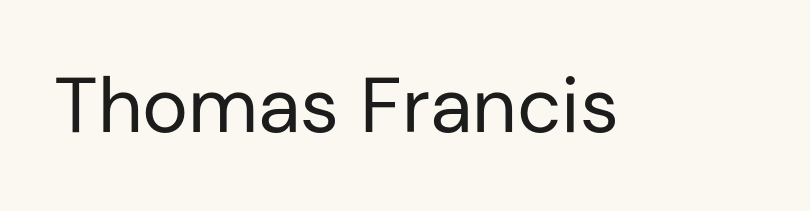
The image shows 78 px regular-weight sans-serif type, upright; set normal letter spacing, not underlined; low stroke contrast and a medium x-height.
